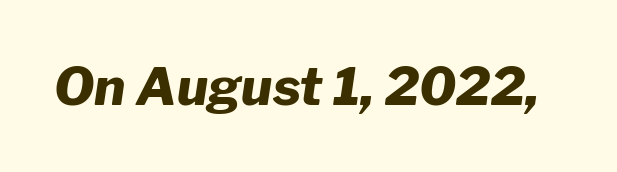
Q: Is the text bold? A: Yes.
Q: Is the text italic (slanted)? A: Yes, it leans right by about 8 degrees.
Q: Is the text underlined? A: No.
Q: Is the spacing between letters normal or unusually wide? A: Normal.
Q: Width (condensed, normal, or wide)? A: Normal.
Q: Stroke contrast? A: Low.
Q: x-height? A: Medium.
Q: Monospaced? A: No.
